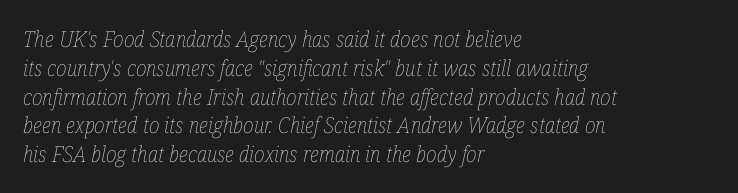
The image shows 22 px text type, italic (leaning right); set left-aligned, normal line spacing (1.31x), normal letter spacing, not underlined.
